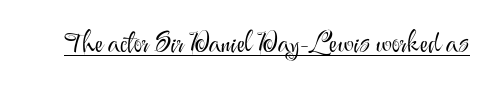
Here the designer chose a conventional face with non-uniform glyph widths. Stroke thickness stays within the range of a standard reading face or lighter. Grotesque or geometric, the face here clearly has no serifs. This rendering features underlined lettering.
